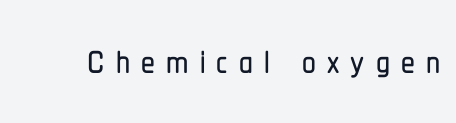
Q: Is the text italic (slanted)? A: No, it is upright.
Q: Is the typeface a serif or a sans-serif typeface? A: Sans-serif.
Q: Is the text underlined? A: No.
Q: Is the spacing between letters normal or unusually wide? A: Unusually wide.
Q: Width (condensed, normal, or wide)? A: Condensed.
Q: Stroke contrast? A: Low.
Q: x-height? A: Medium.
Q: Monospaced? A: No.
